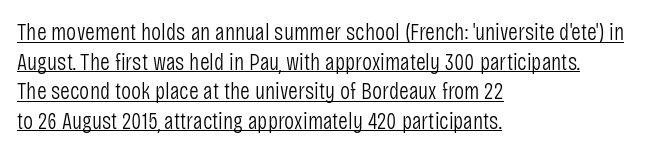
{"italic": "no", "bold": "no", "underline": "yes", "align": "left", "line_spacing_ratio": 1.23, "letter_spacing": "normal", "letter_spacing_em": 0.0, "glyph_px": 24}
